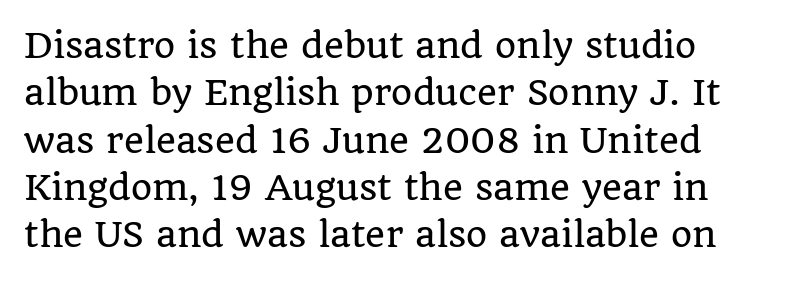
Q: Is the text italic (slanted)? A: No, it is upright.
Q: Is the typeface a serif or a sans-serif typeface? A: Serif.
Q: Is the text underlined? A: No.
Q: How is the paragraph aligned? A: Left-aligned.
Q: Is the spacing between letters normal or unusually wide? A: Normal.
Q: Is the spacing between lines tight, normal or loose? A: Normal.
Q: Width (condensed, normal, or wide)? A: Normal.
Q: Stroke contrast? A: Low.
Q: x-height? A: Large.
Q: Monospaced? A: No.
